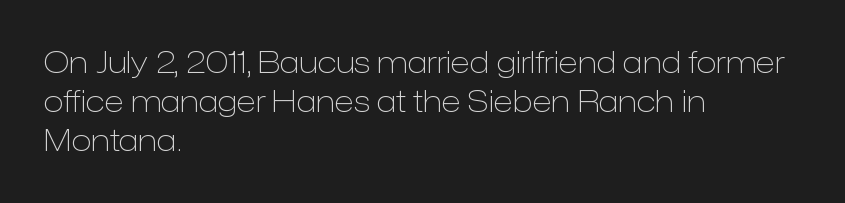
The image shows 30 px light sans-serif type, upright; set left-aligned, normal line spacing (1.3x), normal letter spacing, not underlined; low stroke contrast and a medium x-height.
